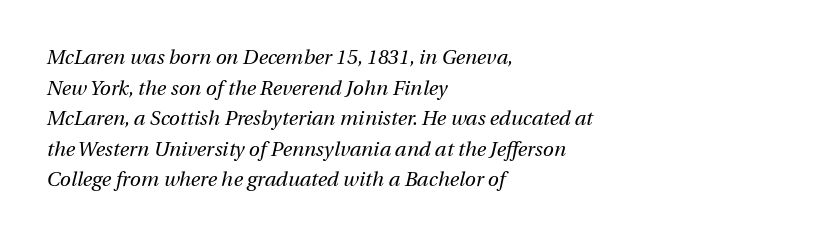
Q: Is the text bold? A: No.
Q: Is the text italic (slanted)? A: Yes, it leans right by about 12 degrees.
Q: Is the text underlined? A: No.
Q: How is the paragraph aligned? A: Left-aligned.
Q: Is the spacing between letters normal or unusually wide? A: Normal.
Q: Is the spacing between lines tight, normal or loose? A: Normal.
